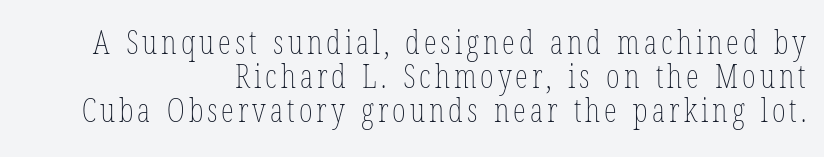
{"italic": "no", "bold": "no", "weight": "thin", "width": "condensed", "stroke_contrast": "low", "x_height": "medium", "monospaced": "no", "underline": "no", "align": "right", "line_spacing": "tight", "line_spacing_ratio": 1.03, "glyph_px": 33}
